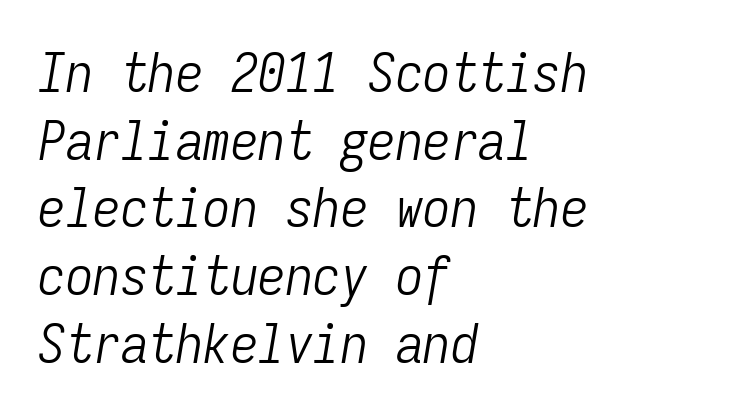
The image shows 55 px light, condensed type, italic (leaning right), monospaced; set left-aligned, line spacing 1.23x, normal letter spacing, not underlined; low stroke contrast and a medium x-height.
